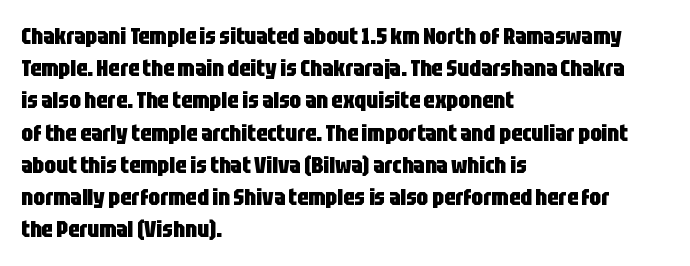
{"italic": "no", "bold": "yes", "underline": "no", "align": "left", "line_spacing": "normal", "line_spacing_ratio": 1.4, "letter_spacing": "normal", "letter_spacing_em": 0.0, "glyph_px": 23}
